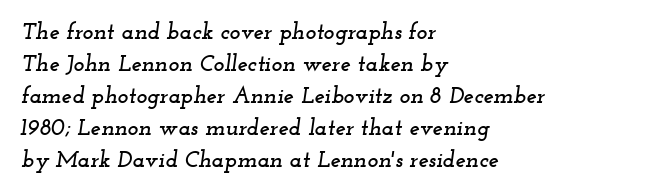
The lines sit at an ordinary, default distance from one another. It's the slanting kind of type. The face used here is rendered with its standard letterfit. Each line starts at the same left margin while the right side varies.
